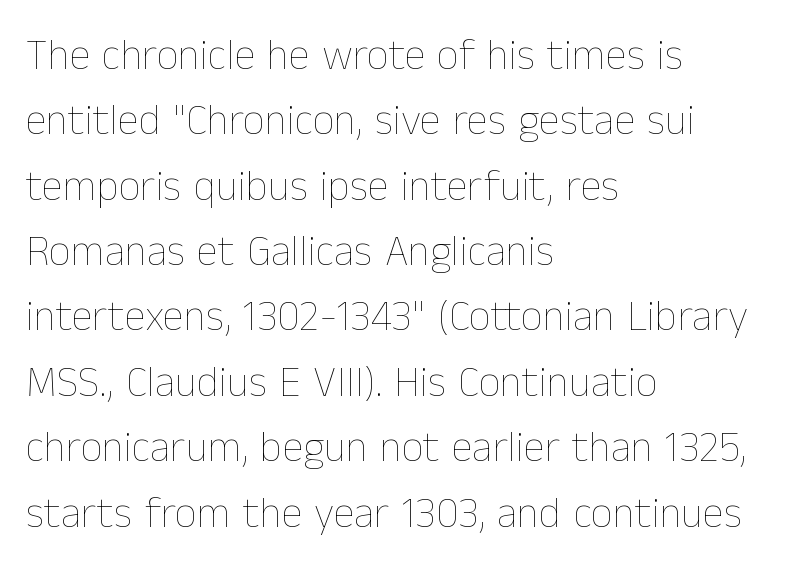
{"italic": "no", "bold": "no", "weight": "thin", "width": "normal", "stroke_contrast": "low", "x_height": "medium", "monospaced": "no", "underline": "no", "align": "left", "line_spacing": "normal", "line_spacing_ratio": 1.52, "letter_spacing": "normal", "letter_spacing_em": 0.0, "glyph_px": 43}
